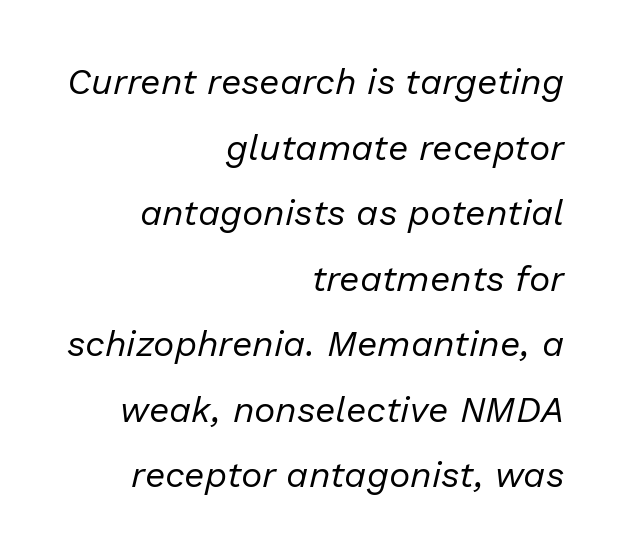
Q: Is the text bold? A: No.
Q: Is the text italic (slanted)? A: Yes, it leans right by about 13 degrees.
Q: Is the text underlined? A: No.
Q: How is the paragraph aligned? A: Right-aligned.
Q: Is the spacing between letters normal or unusually wide? A: Normal.
Q: Width (condensed, normal, or wide)? A: Normal.
Q: Stroke contrast? A: Low.
Q: x-height? A: Medium.
Q: Monospaced? A: No.
